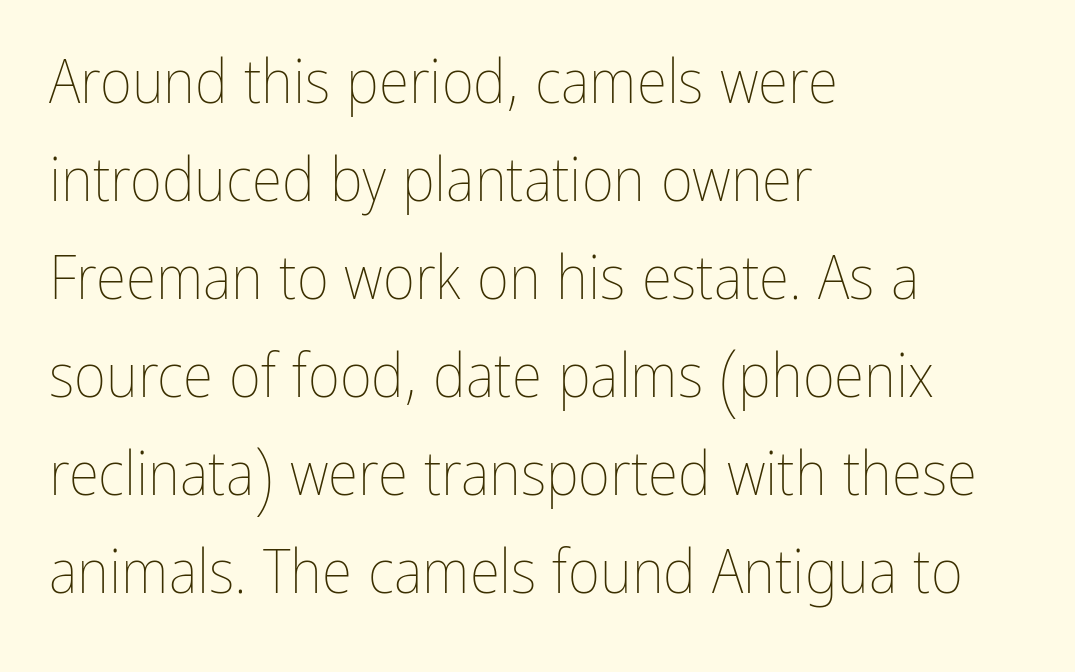
{"italic": "no", "bold": "no", "weight": "thin", "width": "condensed", "stroke_contrast": "low", "x_height": "medium", "monospaced": "no", "underline": "no", "align": "left", "line_spacing": "normal", "line_spacing_ratio": 1.58, "letter_spacing": "normal", "letter_spacing_em": 0.0, "glyph_px": 62}
